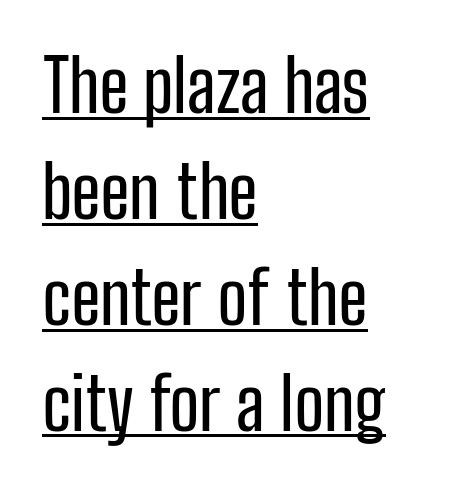
{"serif": "no", "italic": "no", "width": "condensed", "stroke_contrast": "low", "x_height": "medium", "monospaced": "no", "underline": "yes", "align": "left", "line_spacing": "normal", "line_spacing_ratio": 1.47, "letter_spacing": "normal", "letter_spacing_em": 0.0, "glyph_px": 72}
